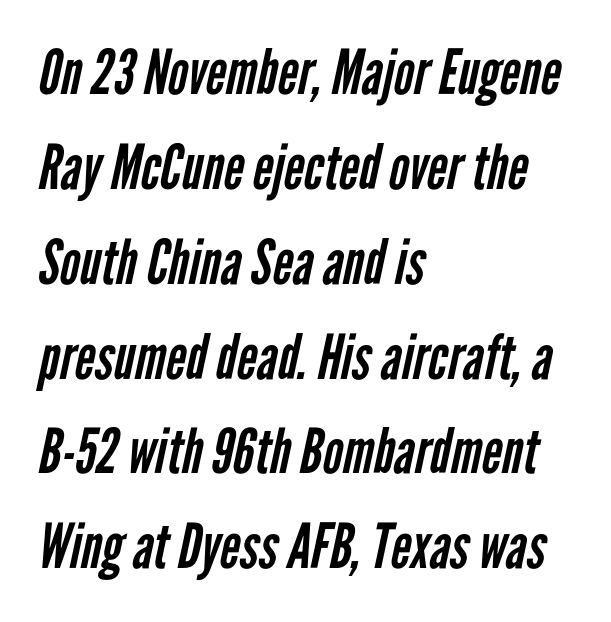
Q: Is the text bold? A: No.
Q: Is the typeface a serif or a sans-serif typeface? A: Sans-serif.
Q: Is the text underlined? A: No.
Q: How is the paragraph aligned? A: Left-aligned.
Q: Is the spacing between letters normal or unusually wide? A: Normal.
Q: Is the spacing between lines tight, normal or loose? A: Normal.
Q: Width (condensed, normal, or wide)? A: Condensed.
Q: Stroke contrast? A: Low.
Q: x-height? A: Medium.
Q: Monospaced? A: No.
